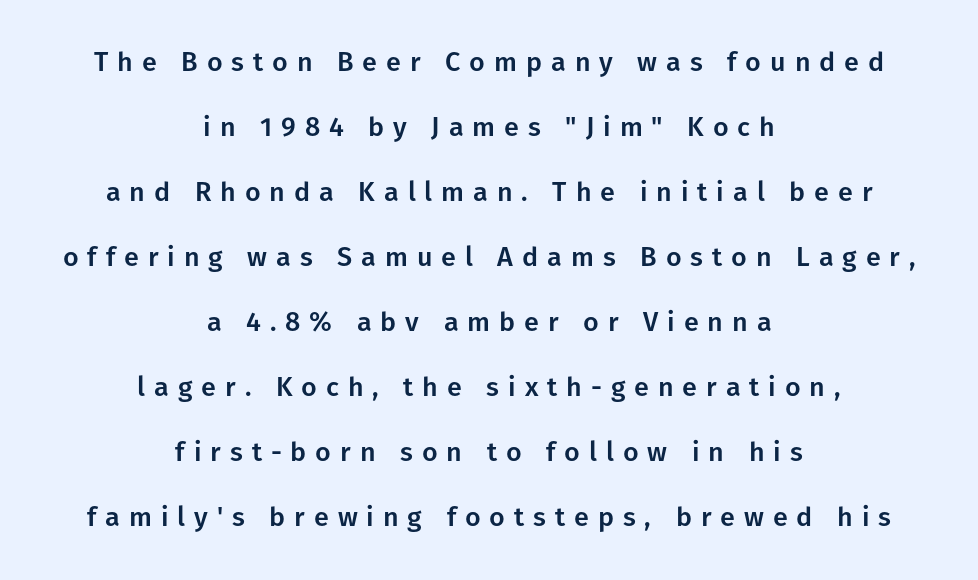
Q: Is the text italic (slanted)? A: No, it is upright.
Q: Is the text underlined? A: No.
Q: How is the paragraph aligned? A: Centered.
Q: Is the spacing between letters normal or unusually wide? A: Unusually wide.
Q: Is the spacing between lines tight, normal or loose? A: Loose.
